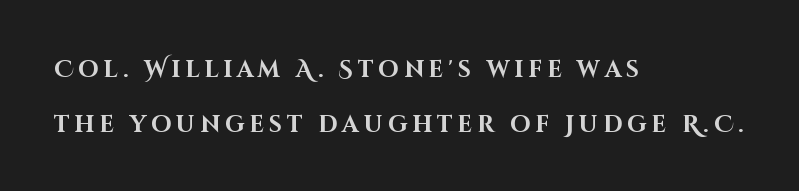
Q: Is the text bold? A: Yes.
Q: Is the text italic (slanted)? A: No, it is upright.
Q: Is the text underlined? A: No.
Q: How is the paragraph aligned? A: Left-aligned.
Q: Is the spacing between letters normal or unusually wide? A: Unusually wide.
Q: Is the spacing between lines tight, normal or loose? A: Loose.
